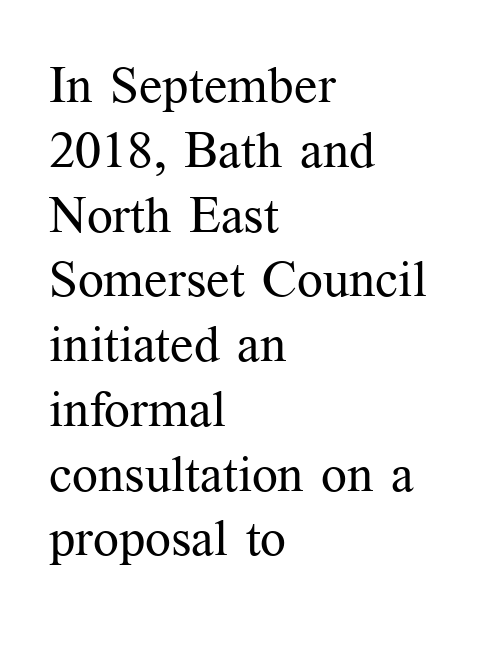
{"serif": "yes", "italic": "no", "bold": "no", "weight": "regular", "width": "normal", "stroke_contrast": "medium", "x_height": "medium", "monospaced": "no", "underline": "no", "align": "left", "line_spacing": "normal", "line_spacing_ratio": 1.27, "letter_spacing": "normal", "letter_spacing_em": 0.0, "glyph_px": 51}
